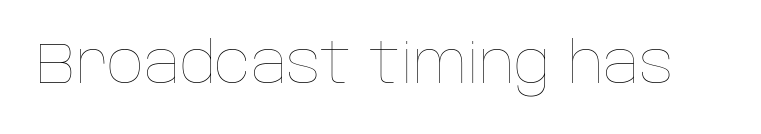
Q: Is the text bold? A: No.
Q: Is the text italic (slanted)? A: No, it is upright.
Q: Is the text underlined? A: No.
Q: Is the spacing between letters normal or unusually wide? A: Normal.
Q: Width (condensed, normal, or wide)? A: Normal.
Q: Stroke contrast? A: Low.
Q: x-height? A: Large.
Q: Monospaced? A: No.
